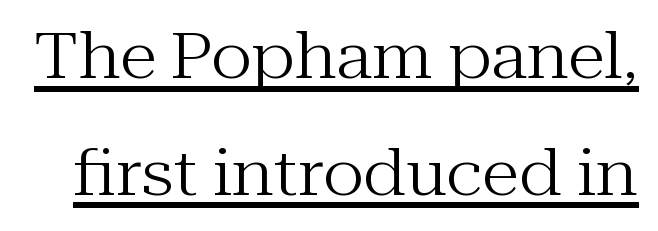
The face used here is seriffed, in the tradition of book romans. Character widths vary here, with narrow letters taking less room than wide ones. The face used here appears with an underline applied. In terms of posture, this sample is upright. No extra ink here — the face is not bold.
